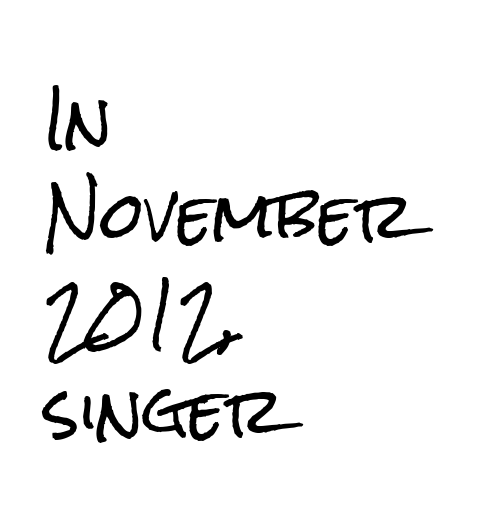
Alignment: flush left. The words here are not underlined. What kind of face is this? One without serifs — a sans. What's the leading like? Ordinary, nothing unusual. Style check: upright. Each word holds together tightly as a unit, with standard inter-letter gaps.
